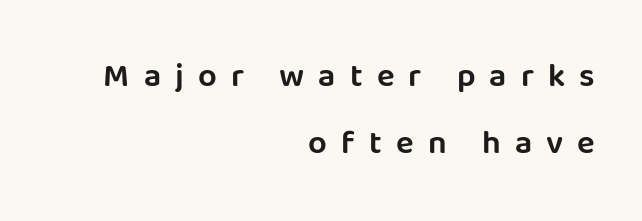
Q: Is the text italic (slanted)? A: No, it is upright.
Q: Is the typeface a serif or a sans-serif typeface? A: Sans-serif.
Q: Is the text underlined? A: No.
Q: How is the paragraph aligned? A: Right-aligned.
Q: Is the spacing between letters normal or unusually wide? A: Unusually wide.
Q: Is the spacing between lines tight, normal or loose? A: Loose.
Q: Width (condensed, normal, or wide)? A: Normal.
Q: Stroke contrast? A: Low.
Q: x-height? A: Large.
Q: Monospaced? A: No.
